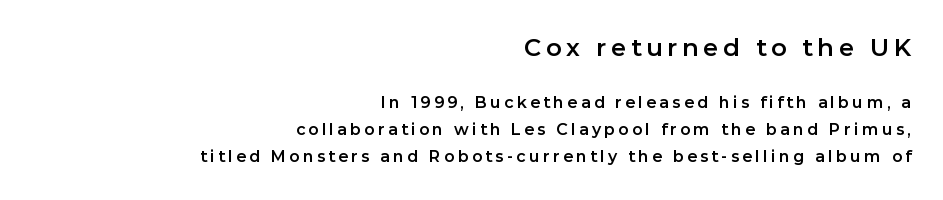
The image shows 24 px text type, upright; set right-aligned, normal line spacing (1.7x), unusually wide letter spacing (+0.2 em), not underlined; the first (top) block is 1.5x larger.
